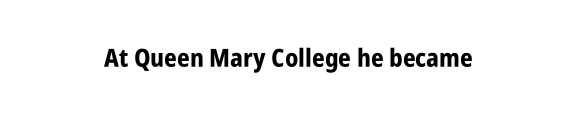
Q: Is the text bold? A: Yes.
Q: Is the text italic (slanted)? A: No, it is upright.
Q: Is the text underlined? A: No.
Q: How is the paragraph aligned? A: Centered.
Q: Is the spacing between letters normal or unusually wide? A: Normal.
